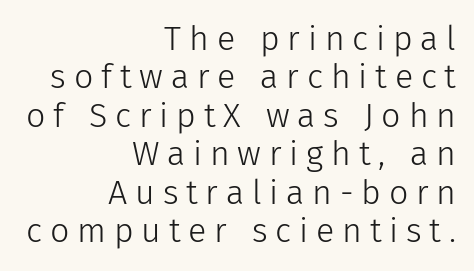
The image shows 34 px light sans-serif type, upright; set right-aligned, tight line spacing (1.13x), unusually wide letter spacing (+0.23 em), not underlined; low stroke contrast and a medium x-height.
